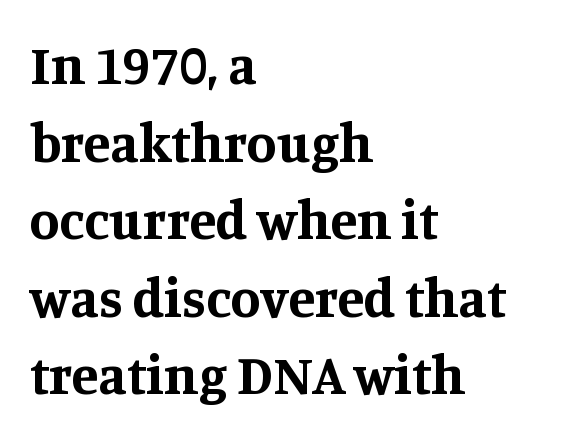
{"serif": "yes", "italic": "no", "bold": "yes", "weight": "bold", "width": "normal", "stroke_contrast": "medium", "x_height": "large", "monospaced": "no", "underline": "no", "align": "left", "line_spacing": "normal", "line_spacing_ratio": 1.41, "letter_spacing": "normal", "letter_spacing_em": 0.0, "glyph_px": 55}
